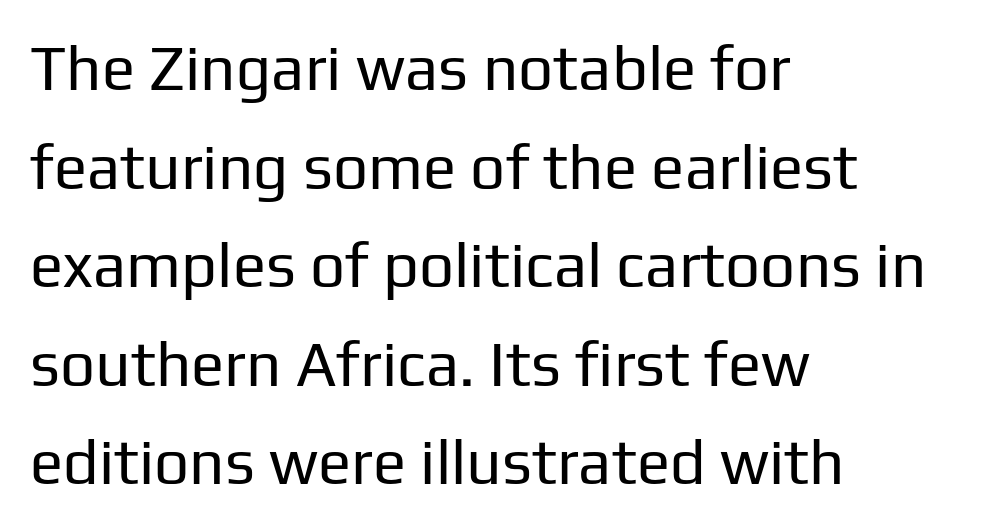
Glyph-to-glyph distance matches everyday printed text. Only glyphs here, with clear space below each row. This sample uses a sans-serif face. Baseline-to-baseline distance is the conventional proportion of letter height. Here the designer chose a conventional face with non-uniform glyph widths. Is the type heavy? It reads as light-to-regular instead.
